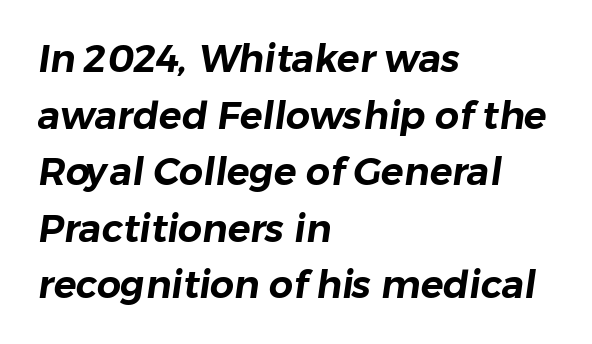
{"serif": "no", "width": "normal", "stroke_contrast": "low", "x_height": "medium", "monospaced": "no", "underline": "no", "align": "left", "line_spacing": "normal", "line_spacing_ratio": 1.49, "letter_spacing": "normal", "letter_spacing_em": 0.0, "glyph_px": 38}
